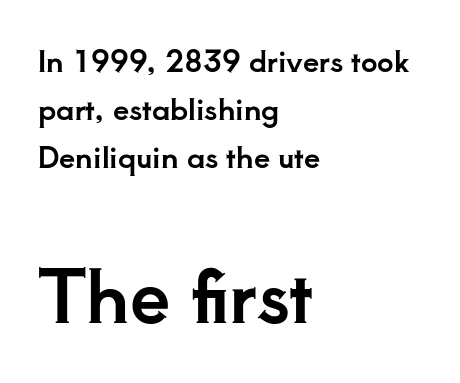
Q: Is the text italic (slanted)? A: No, it is upright.
Q: Is the typeface a serif or a sans-serif typeface? A: Serif.
Q: Is the text underlined? A: No.
Q: How is the paragraph aligned? A: Left-aligned.
Q: Is the spacing between letters normal or unusually wide? A: Normal.
Q: Is the spacing between lines tight, normal or loose? A: Normal.
Q: Which block of text is set in a larger size, the first (top) or the second (bottom)? A: The second (bottom) one.
Q: Width (condensed, normal, or wide)? A: Normal.
Q: Stroke contrast? A: Low.
Q: x-height? A: Small.
Q: Monospaced? A: No.
